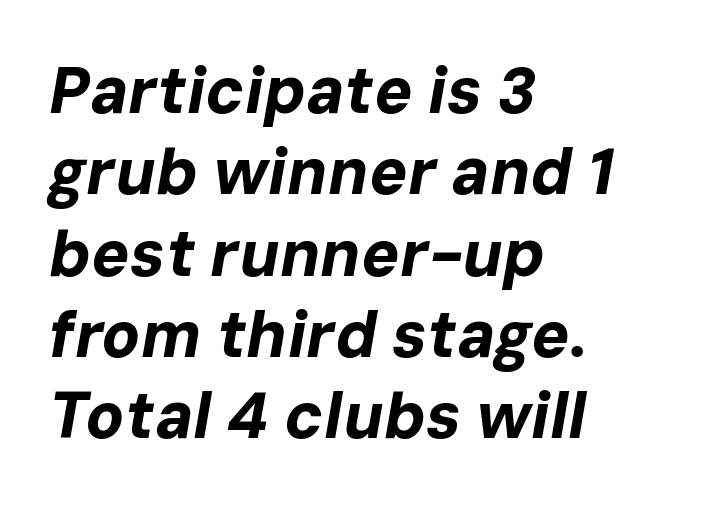
Q: Is the text bold? A: Yes.
Q: Is the text italic (slanted)? A: Yes, it leans right by about 10 degrees.
Q: Is the text underlined? A: No.
Q: How is the paragraph aligned? A: Left-aligned.
Q: Is the spacing between letters normal or unusually wide? A: Normal.
Q: Is the spacing between lines tight, normal or loose? A: Normal.
Q: Width (condensed, normal, or wide)? A: Normal.
Q: Stroke contrast? A: Low.
Q: x-height? A: Medium.
Q: Monospaced? A: No.
